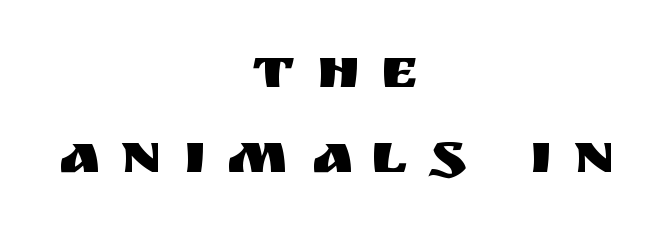
The image shows 58 px sans-serif type, upright; set centered, normal line spacing (1.47x), unusually wide letter spacing (+0.37 em), not underlined; medium stroke contrast and a large x-height.
